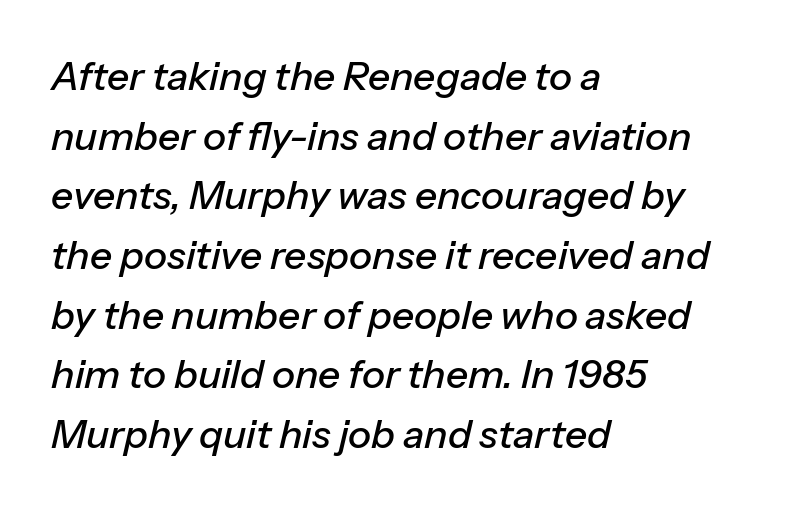
The image shows 39 px text type, italic (leaning right); set left-aligned, normal line spacing (1.53x), normal letter spacing, not underlined; low stroke contrast and a medium x-height.
